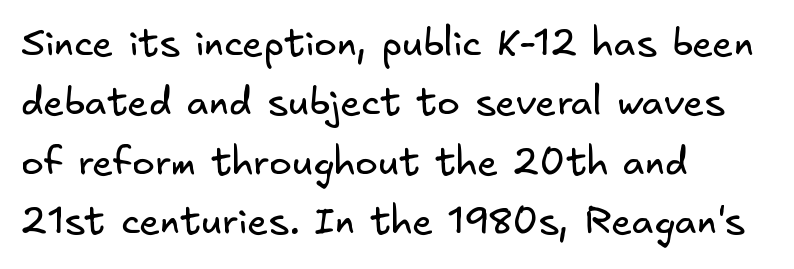
The image shows 38 px regular-weight sans-serif type; set left-aligned, normal line spacing (1.56x), normal letter spacing, not underlined; low stroke contrast and a small x-height.
